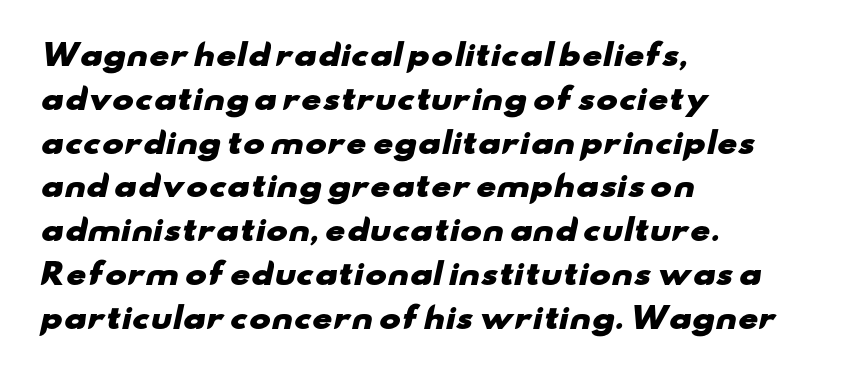
Line spacing here is normal. On the weight axis this lands at bold, roughly 700. Caption: standard tracking, unaltered. The rendering uses natural spacing where letterforms have individual widths. Which margin do the lines hug? The left one — the right edge is uneven.
